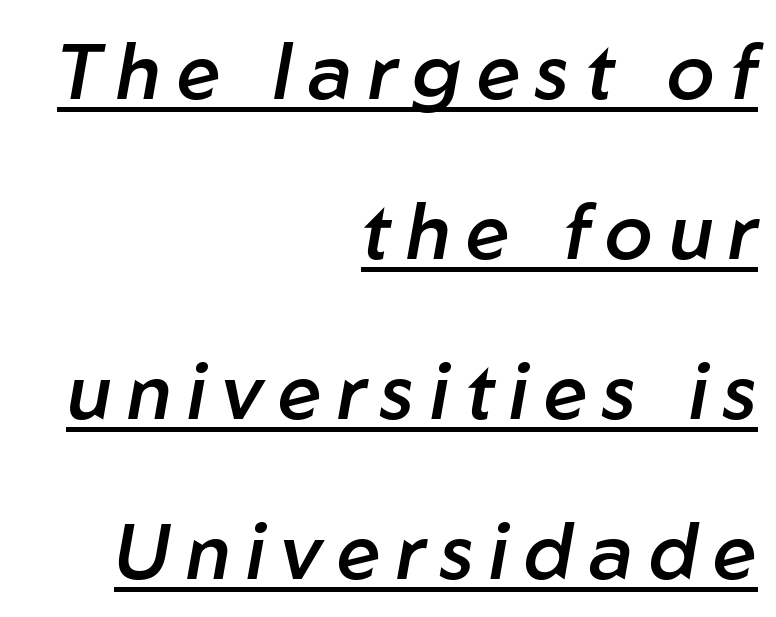
{"italic": "yes", "lean": "right", "slant_degrees": 10, "bold": "semi", "weight": "semibold", "width": "normal", "stroke_contrast": "low", "x_height": "medium", "monospaced": "no", "underline": "yes", "align": "right", "line_spacing": "loose", "line_spacing_ratio": 2.05, "letter_spacing": "wide", "letter_spacing_em": 0.2, "glyph_px": 78}
